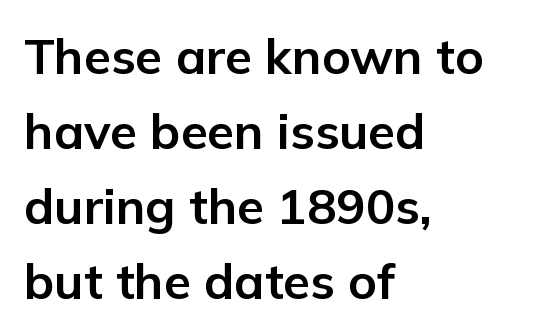
Typeset ragged right — the left edge is the straight one. The rows are spaced the way most documents space them. Only glyphs here, with clear space below each row. The passage shown is typeset with a sans-serif family. This sample uses an upright cut, with every glyph sitting square on the baseline. Think of a printed novel: that variable character pitch is what you see here.
